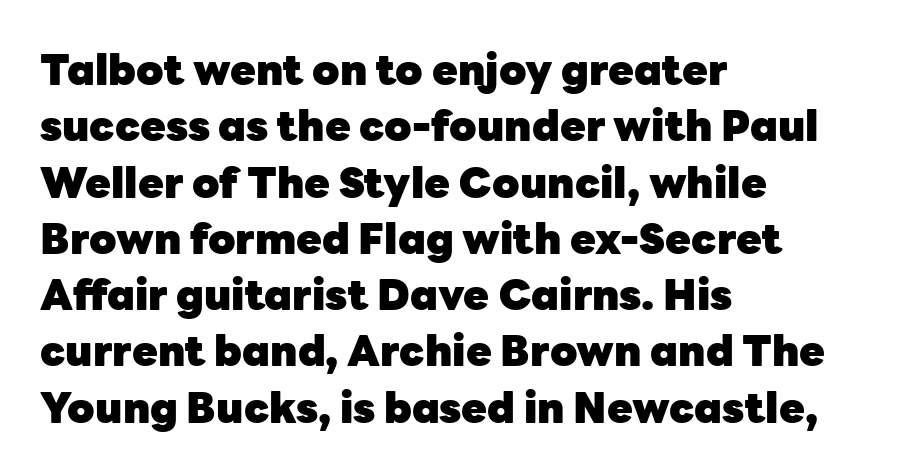
{"serif": "no", "italic": "no", "bold": "yes", "weight": "heavy", "width": "normal", "stroke_contrast": "low", "x_height": "medium", "monospaced": "no", "underline": "no", "align": "left", "line_spacing": "normal", "line_spacing_ratio": 1.34, "letter_spacing": "normal", "letter_spacing_em": 0.0, "glyph_px": 42}
